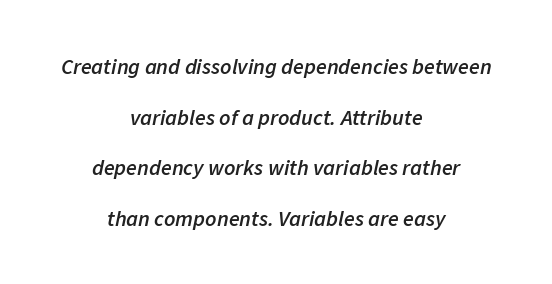
Emphasis-style slanted type is in use. Does the copy run flush right? No — it is centered line by line. Only glyphs here, with clear space below each row. Spacing between characters is what you'd get straight out of the box. Caption: semibold face, moderately heavy strokes. Airy leading.
